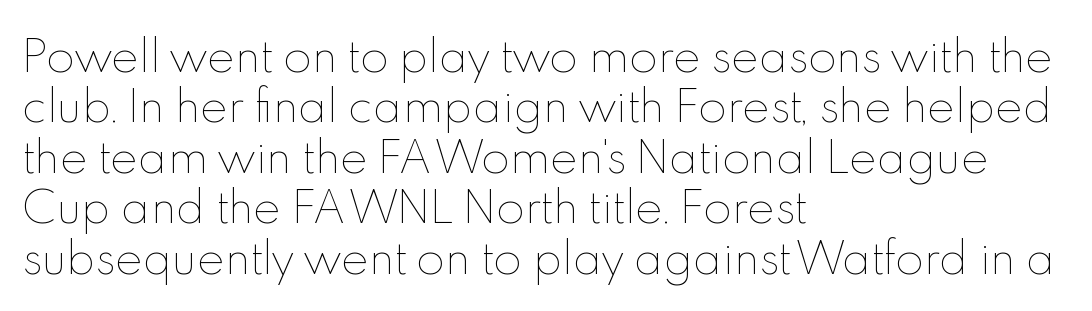
This sample uses an upright cut, with every glyph sitting square on the baseline. You could not count columns in this text — the font is proportionally spaced. Is this a heavy cut? Hardly; it is regular or lighter. Line starts are locked; line ends wander.
